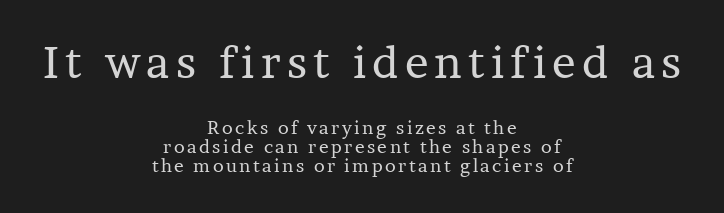
The image shows 44 px regular-weight serif type, upright; set centered, tight line spacing (1.05x), not underlined; the first (top) block is 2.44x larger; low stroke contrast and a medium x-height.
